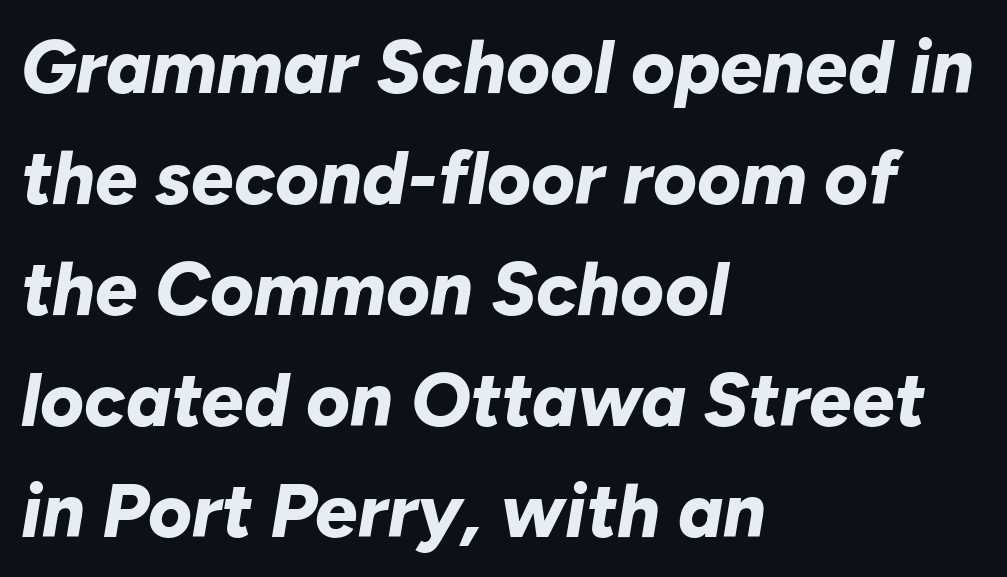
{"italic": "yes", "lean": "right", "slant_degrees": 10, "bold": "yes", "weight": "bold", "width": "normal", "stroke_contrast": "low", "x_height": "medium", "monospaced": "no", "underline": "no", "align": "left", "line_spacing": "normal", "line_spacing_ratio": 1.48, "letter_spacing": "normal", "letter_spacing_em": 0.0, "glyph_px": 75}
